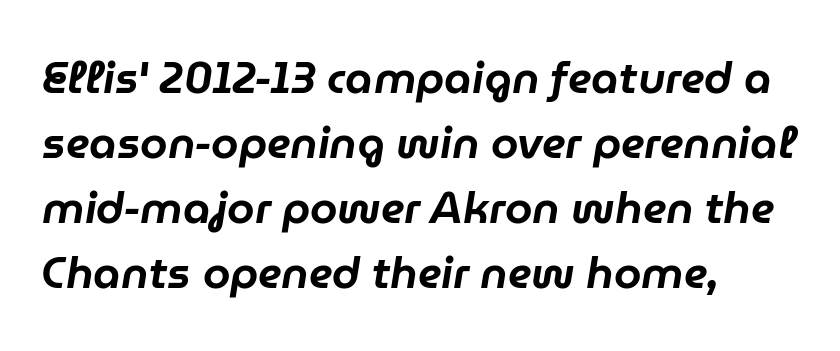
The type is set solid horizontally, with unmodified tracking. The string is rendered with underlining switched off. There's an unmistakable incline to the writing here. These lines stack with their left ends in a neat column. Summary of vertical rhythm: regular, with standard interline spacing. Note the varied advance widths — an 'i' is clearly narrower than an 'm'.
